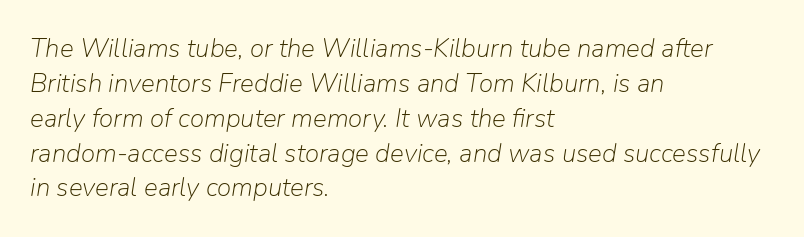
The image shows 26 px text type, italic (leaning right); set left-aligned, normal line spacing (1.34x), normal letter spacing, not underlined.
